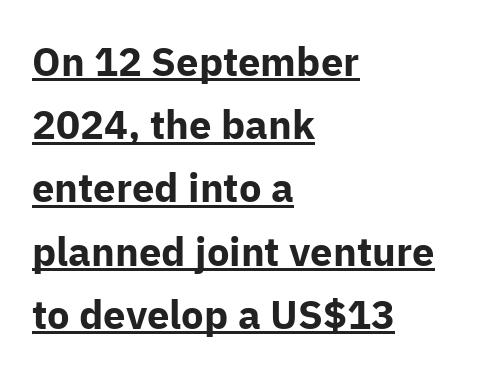
The image shows 40 px bold sans-serif type, upright; set left-aligned, normal line spacing (1.58x), normal letter spacing, underlined; low stroke contrast and a medium x-height.
